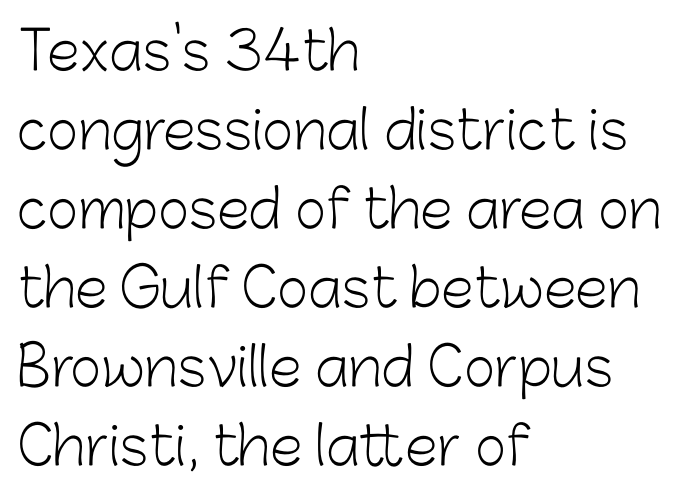
Q: Is the text bold? A: No.
Q: Is the text italic (slanted)? A: No, it is upright.
Q: Is the typeface a serif or a sans-serif typeface? A: Sans-serif.
Q: Is the text underlined? A: No.
Q: How is the paragraph aligned? A: Left-aligned.
Q: Is the spacing between letters normal or unusually wide? A: Normal.
Q: Is the spacing between lines tight, normal or loose? A: Normal.
Q: Width (condensed, normal, or wide)? A: Normal.
Q: Stroke contrast? A: Low.
Q: x-height? A: Medium.
Q: Monospaced? A: No.
